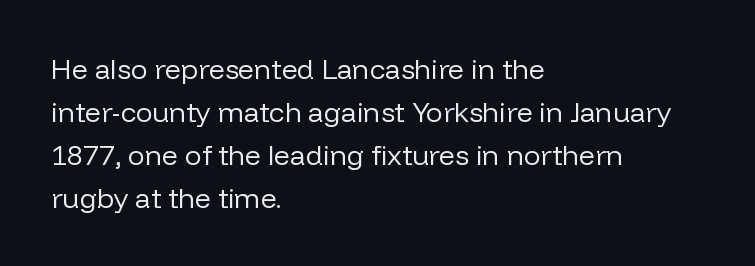
{"serif": "no", "italic": "no", "bold": "no", "weight": "regular", "width": "normal", "stroke_contrast": "low", "x_height": "medium", "monospaced": "no", "underline": "no", "align": "left", "line_spacing": "normal", "line_spacing_ratio": 1.53, "letter_spacing": "normal", "letter_spacing_em": 0.0, "glyph_px": 28}
